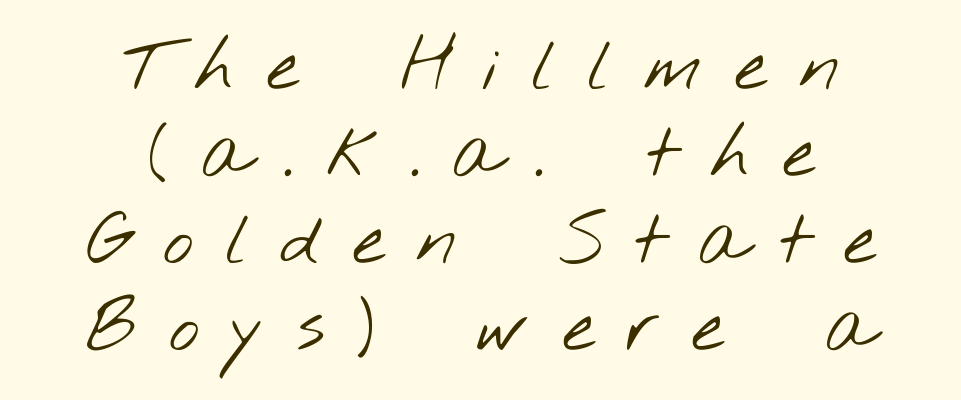
The face used here is proportionally spaced, like ordinary book or web type. These lines are composed in type without serifs. Has an underline been added? It has not. The weight tops out at a normal text grade.
